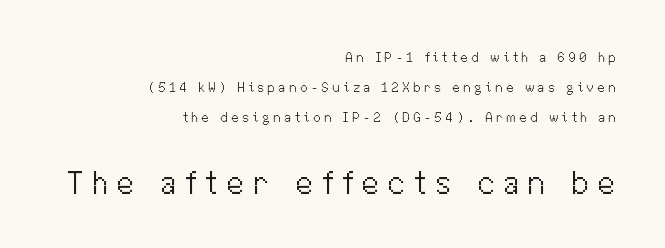
Reading top to bottom, the characters get bigger at the block break. Notice how the stems are strictly vertical — no italics here. All the whitespace from short lines collects on the left. Classification — sans serif. Character widths vary here, with narrow letters taking less room than wide ones. What's the leading like? Stretched, with rows far apart.
